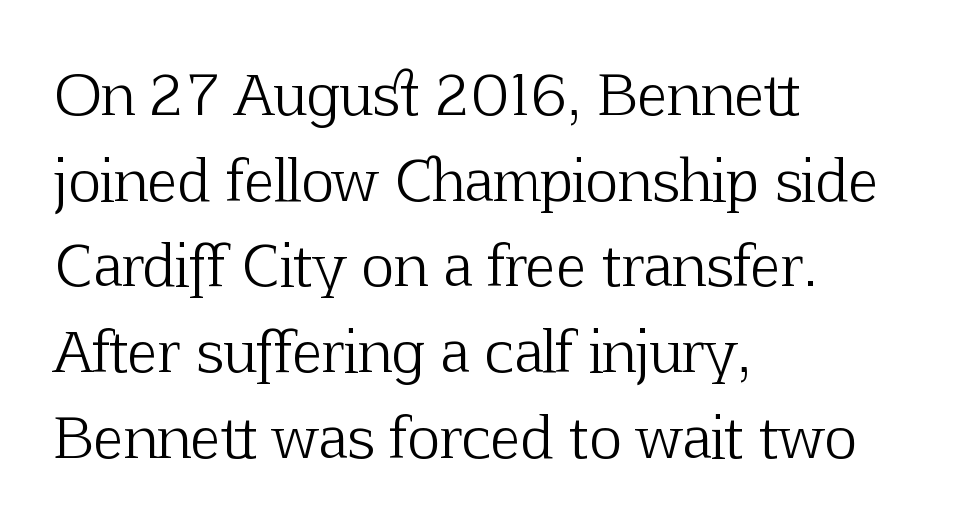
{"serif": "yes", "italic": "no", "bold": "no", "weight": "light", "width": "normal", "stroke_contrast": "low", "x_height": "medium", "monospaced": "no", "underline": "no", "align": "left", "line_spacing": "normal", "line_spacing_ratio": 1.53, "letter_spacing": "normal", "letter_spacing_em": 0.0, "glyph_px": 56}
